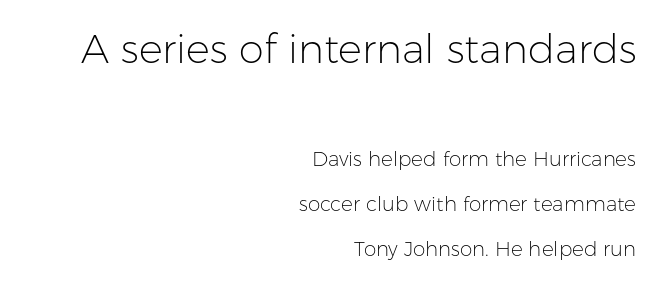
{"serif": "no", "italic": "no", "bold": "no", "weight": "light", "width": "normal", "stroke_contrast": "low", "x_height": "medium", "monospaced": "no", "underline": "no", "align": "right", "line_spacing": "loose", "line_spacing_ratio": 2.25, "letter_spacing": "normal", "letter_spacing_em": 0.0, "larger_block": "first", "size_ratio": 2.0, "glyph_px": 40}
